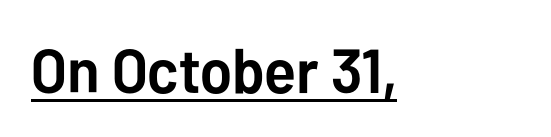
Q: Is the text bold? A: Yes.
Q: Is the text italic (slanted)? A: No, it is upright.
Q: Is the typeface a serif or a sans-serif typeface? A: Sans-serif.
Q: Is the text underlined? A: Yes.
Q: How is the paragraph aligned? A: Left-aligned.
Q: Is the spacing between letters normal or unusually wide? A: Normal.
Q: Width (condensed, normal, or wide)? A: Normal.
Q: Stroke contrast? A: Low.
Q: x-height? A: Medium.
Q: Monospaced? A: No.
